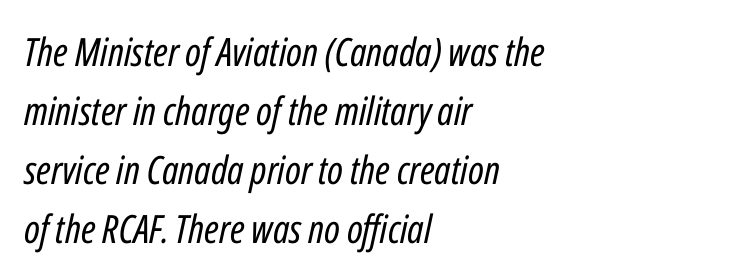
{"italic": "yes", "lean": "right", "slant_degrees": 12, "bold": "no", "weight": "regular", "width": "condensed", "stroke_contrast": "low", "x_height": "medium", "monospaced": "no", "underline": "no", "align": "left", "line_spacing": "normal", "line_spacing_ratio": 1.51, "letter_spacing": "normal", "letter_spacing_em": 0.0, "glyph_px": 39}
